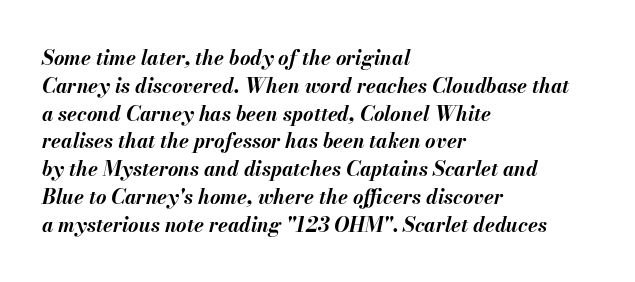
The image shows 20 px bold type, italic (leaning right); set left-aligned, normal line spacing (1.39x), normal letter spacing, not underlined.
